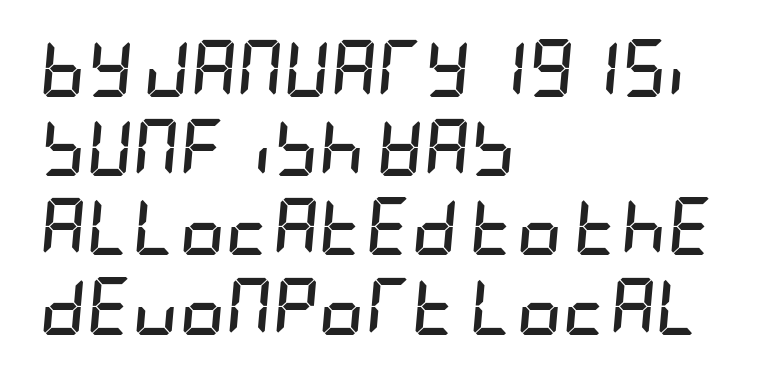
Q: Is the text bold? A: Yes.
Q: Is the text italic (slanted)? A: Yes, it leans right by about 5 degrees.
Q: Is the text underlined? A: No.
Q: How is the paragraph aligned? A: Left-aligned.
Q: Is the spacing between letters normal or unusually wide? A: Normal.
Q: Is the spacing between lines tight, normal or loose? A: Normal.
Q: Width (condensed, normal, or wide)? A: Condensed.
Q: Stroke contrast? A: Low.
Q: x-height? A: Large.
